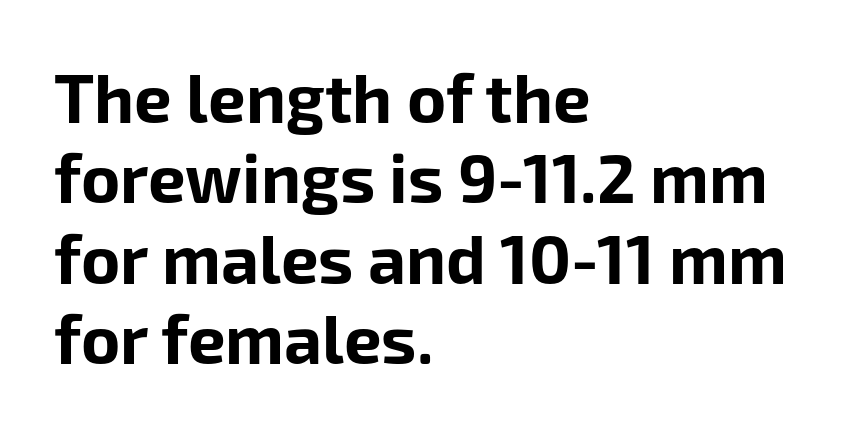
Short and long lines alike share a common starting point at left. The passage shown has conventional tracking throughout. The letters carry no serifs — their stems end cleanly without finishing strokes. The baseline area is clear. Bold? Absolutely — the strokes are thick and heavy. This is roman type, the default non-slanted kind.
